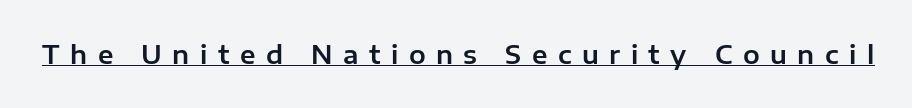
The image shows 25 px text type, upright; set unusually wide letter spacing (+0.42 em), underlined.
